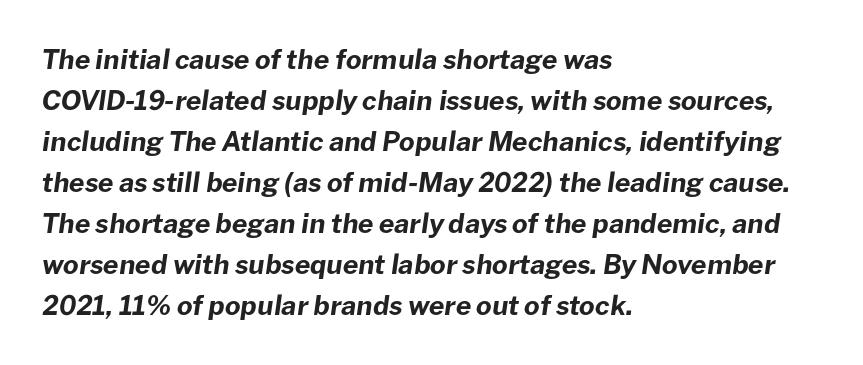
Vertical spacing — default. Tracking value appears to be zero — textbook default spacing. Its strokes are broad and dark, the hallmark of bold type. Compared with a centered layout, this one pins lines to the left instead. Looking at the ascenders, they clearly lean. Check under the words: just untouched page.
